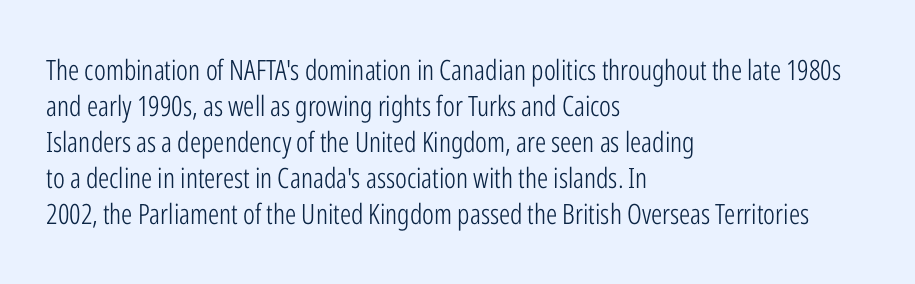
The image shows 28 px light, condensed sans-serif type, upright; set left-aligned, normal line spacing (1.29x), normal letter spacing, not underlined; low stroke contrast and a medium x-height.
